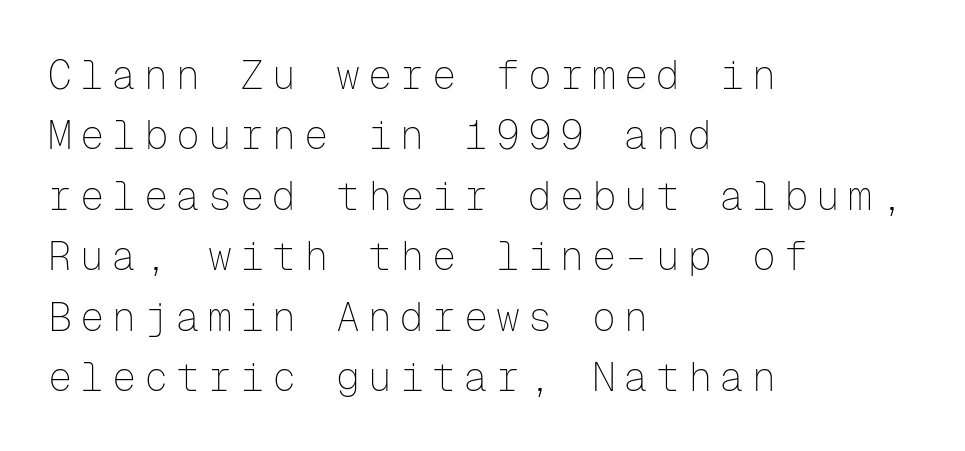
The image shows 40 px thin sans-serif type, upright, monospaced; set left-aligned, normal line spacing (1.51x), unusually wide letter spacing (+0.2 em), not underlined; low stroke contrast and a medium x-height.
